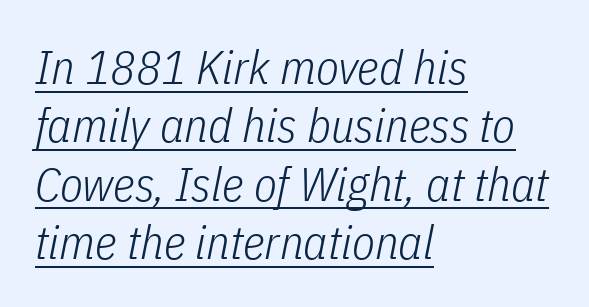
Q: Is the text bold? A: No.
Q: Is the text italic (slanted)? A: Yes, it leans right by about 11 degrees.
Q: Is the text underlined? A: Yes.
Q: How is the paragraph aligned? A: Left-aligned.
Q: Is the spacing between letters normal or unusually wide? A: Normal.
Q: Width (condensed, normal, or wide)? A: Condensed.
Q: Stroke contrast? A: Low.
Q: x-height? A: Medium.
Q: Monospaced? A: No.
